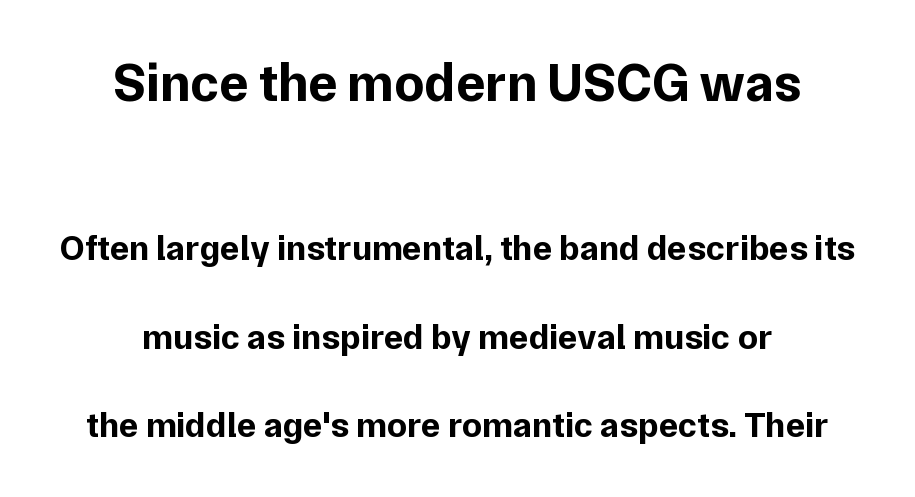
The image shows 54 px bold sans-serif type, upright; set centered, loose line spacing (2.45x), normal letter spacing, not underlined; the first (top) block is 1.5x larger; low stroke contrast and a medium x-height.
